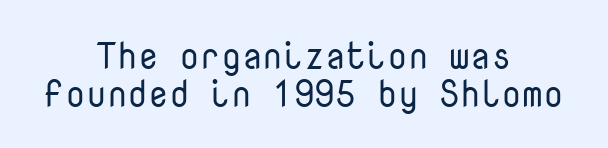
{"serif": "no", "italic": "no", "bold": "no", "weight": "regular", "width": "normal", "stroke_contrast": "low", "x_height": "medium", "monospaced": "yes", "underline": "no", "align": "center", "line_spacing": "tight", "line_spacing_ratio": 1.04, "letter_spacing": "normal", "letter_spacing_em": 0.0, "glyph_px": 37}
